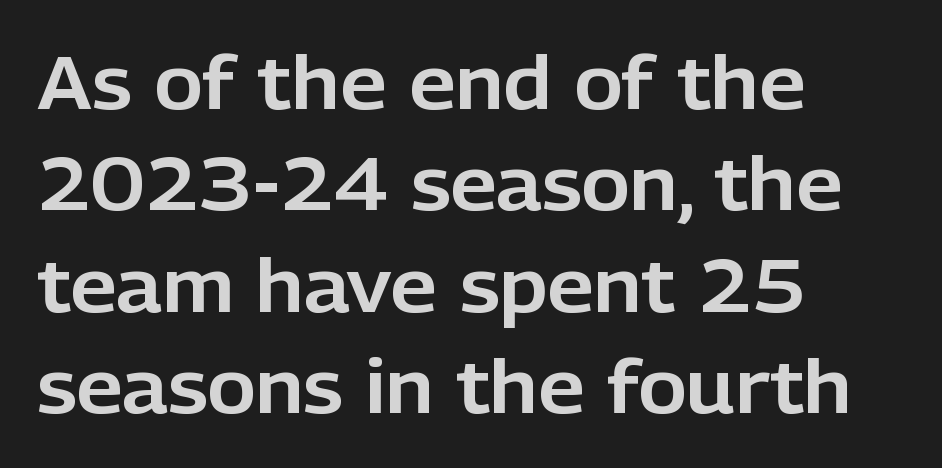
The image shows 74 px sans-serif type, upright; set left-aligned, normal line spacing (1.37x), normal letter spacing, not underlined; low stroke contrast and a medium x-height.
